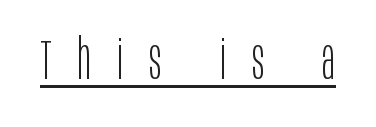
{"serif": "no", "italic": "no", "bold": "no", "weight": "light", "width": "condensed", "stroke_contrast": "low", "x_height": "large", "monospaced": "no", "underline": "yes", "letter_spacing": "wide", "letter_spacing_em": 0.46, "glyph_px": 56}
